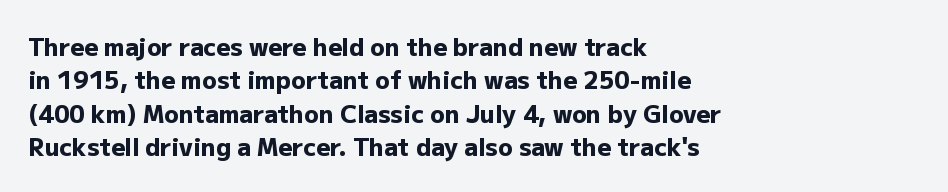
You can tell it's not italic because the verticals are truly vertical. Descender tails drop into unmarked territory. Baseline-to-baseline distance is the conventional proportion of letter height. Nobody touched the tracking dial on this one. Thick stems and heavy bowls — unmistakably bold. One-word summary of the alignment: left.
